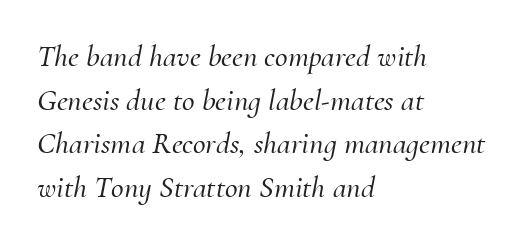
The image shows 31 px serif type, italic (leaning right); set left-aligned, normal line spacing (1.41x), normal letter spacing, not underlined; medium stroke contrast and a small x-height.
